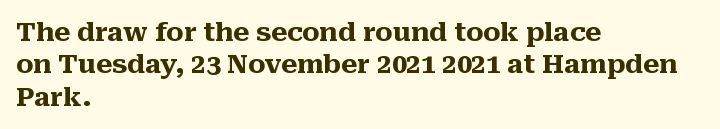
Q: Is the text bold? A: Yes.
Q: Is the text italic (slanted)? A: No, it is upright.
Q: Is the text underlined? A: No.
Q: How is the paragraph aligned? A: Left-aligned.
Q: Is the spacing between letters normal or unusually wide? A: Normal.
Q: Is the spacing between lines tight, normal or loose? A: Normal.
